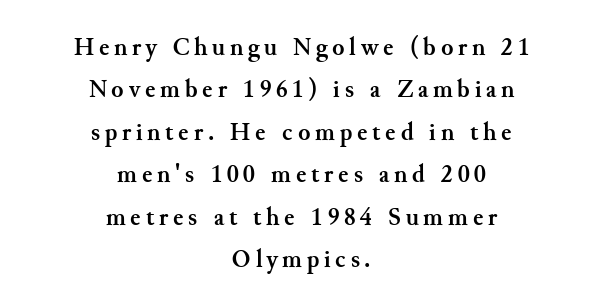
{"italic": "no", "bold": "yes", "underline": "no", "align": "center", "line_spacing": "normal", "line_spacing_ratio": 1.7, "glyph_px": 25}
